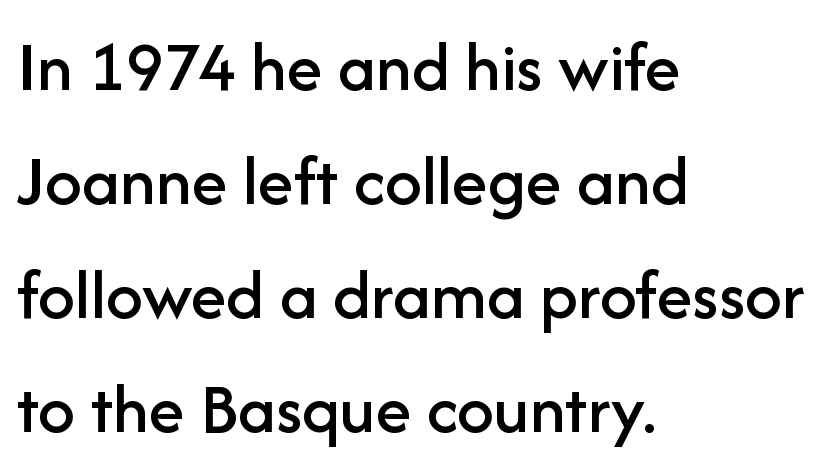
Q: Is the text italic (slanted)? A: No, it is upright.
Q: Is the typeface a serif or a sans-serif typeface? A: Sans-serif.
Q: Is the text underlined? A: No.
Q: How is the paragraph aligned? A: Left-aligned.
Q: Is the spacing between letters normal or unusually wide? A: Normal.
Q: Is the spacing between lines tight, normal or loose? A: Normal.
Q: Width (condensed, normal, or wide)? A: Normal.
Q: Stroke contrast? A: Low.
Q: x-height? A: Medium.
Q: Monospaced? A: No.
